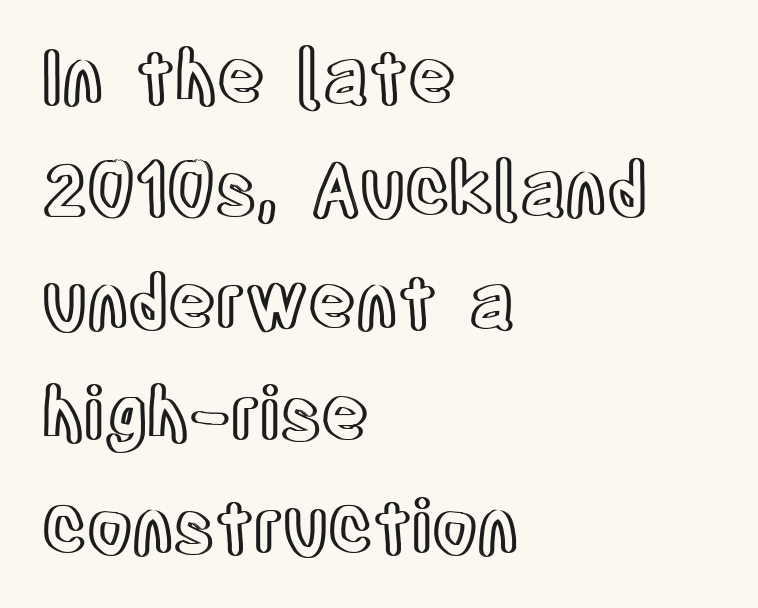
The image shows 73 px condensed type, upright; set left-aligned, normal line spacing (1.54x), normal letter spacing, not underlined; a large x-height.
